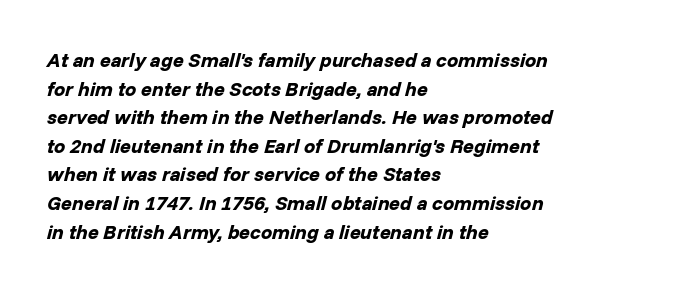
Default kerning and tracking; the words read as compact shapes. The specimen reads as italic at a glance. Caption: multi-line text, flush left, ragged right. Set as a true bold cut, around the 700 mark.
